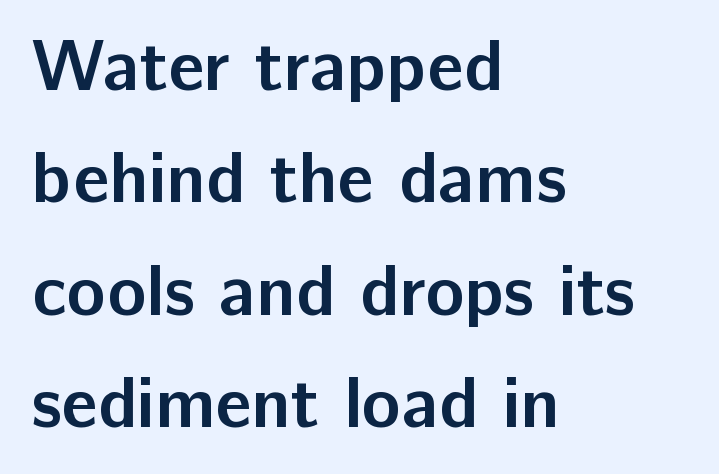
{"serif": "no", "italic": "no", "bold": "yes", "weight": "semibold", "width": "normal", "stroke_contrast": "low", "x_height": "medium", "monospaced": "no", "underline": "no", "align": "left", "line_spacing": "normal", "line_spacing_ratio": 1.56, "letter_spacing": "normal", "letter_spacing_em": 0.0, "glyph_px": 72}
